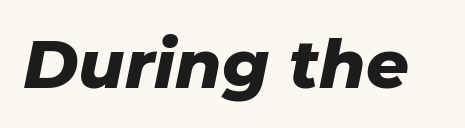
Q: Is the text bold? A: Yes.
Q: Is the text italic (slanted)? A: Yes, it leans right by about 11 degrees.
Q: Is the text underlined? A: No.
Q: Is the spacing between letters normal or unusually wide? A: Normal.
Q: Width (condensed, normal, or wide)? A: Normal.
Q: Stroke contrast? A: Low.
Q: x-height? A: Medium.
Q: Monospaced? A: No.
